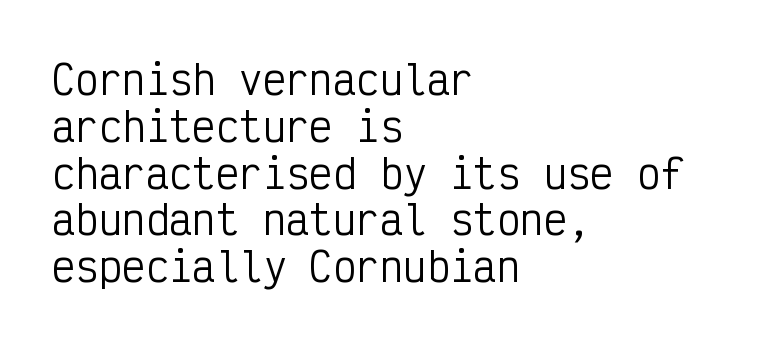
Notice how the stems are strictly vertical — no italics here. You could count columns in this text — the font is strictly monospaced. The cut favours lightness, reaching ordinary text weight at its darkest. Glyph-to-glyph distance matches everyday printed text. Line starts are locked; line ends wander.
